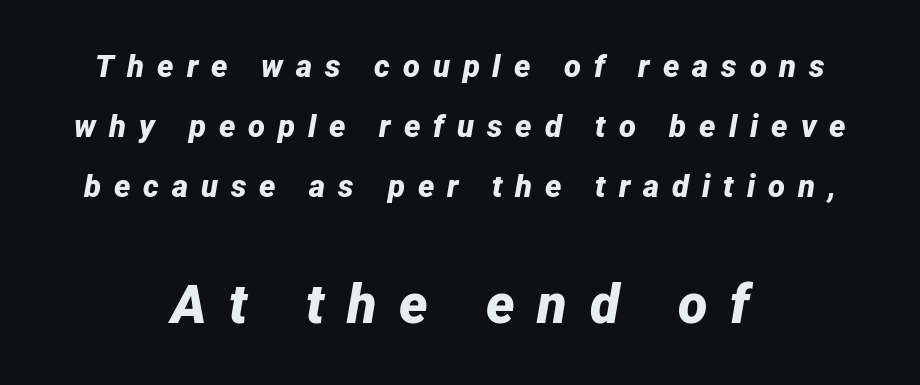
Q: Is the text bold? A: Yes.
Q: Is the text italic (slanted)? A: Yes, it leans right by about 12 degrees.
Q: Is the text underlined? A: No.
Q: How is the paragraph aligned? A: Centered.
Q: Is the spacing between letters normal or unusually wide? A: Unusually wide.
Q: Is the spacing between lines tight, normal or loose? A: Loose.
Q: Which block of text is set in a larger size, the first (top) or the second (bottom)? A: The second (bottom) one.
Q: Width (condensed, normal, or wide)? A: Normal.
Q: Stroke contrast? A: Low.
Q: x-height? A: Medium.
Q: Monospaced? A: No.
